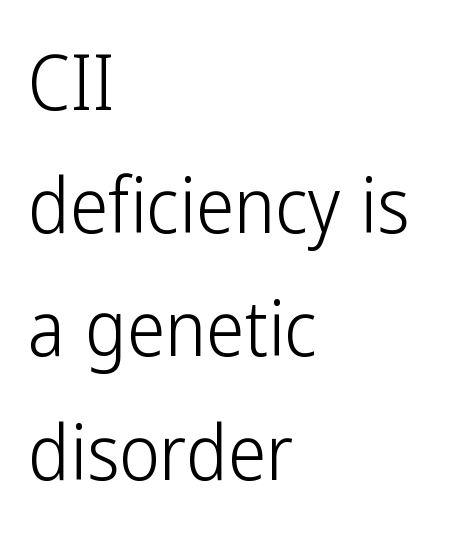
The image shows 77 px light, condensed sans-serif type, upright; set left-aligned, normal line spacing (1.6x), normal letter spacing, not underlined; low stroke contrast and a medium x-height.
